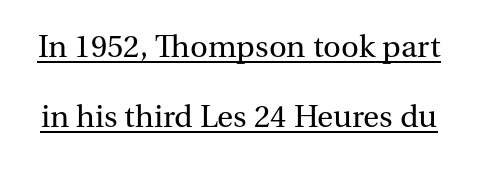
The rendering uses natural spacing where letterforms have individual widths. Glyph-to-glyph distance matches everyday printed text. This is not heavy type; no bold has been used. Loosely led — the rows are spread out.
